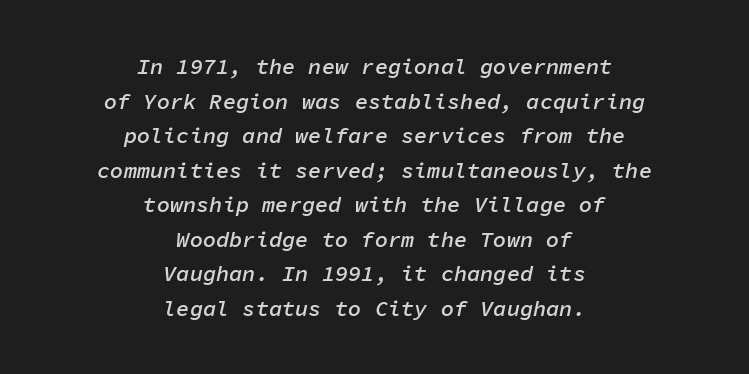
Q: Is the text bold? A: Semi-bold.
Q: Is the text italic (slanted)? A: Yes, it leans right by about 11 degrees.
Q: Is the text underlined? A: No.
Q: How is the paragraph aligned? A: Centered.
Q: Is the spacing between letters normal or unusually wide? A: Normal.
Q: Is the spacing between lines tight, normal or loose? A: Normal.
